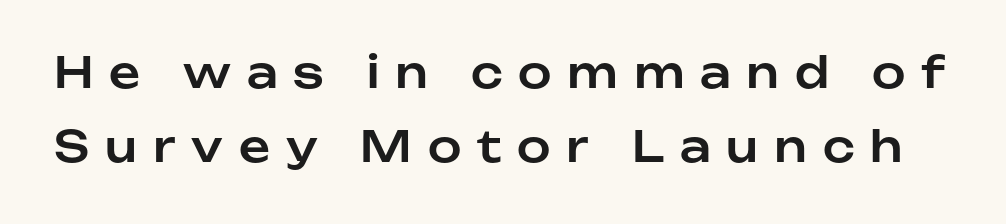
The image shows 43 px sans-serif type, upright; set line spacing 1.71x, unusually wide letter spacing (+0.37 em), not underlined; low stroke contrast and a medium x-height.
